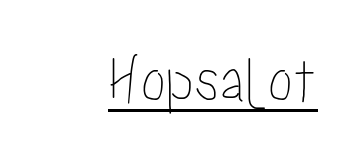
Q: Is the text italic (slanted)? A: No, it is upright.
Q: Is the text underlined? A: Yes.
Q: Is the spacing between letters normal or unusually wide? A: Normal.
Q: Width (condensed, normal, or wide)? A: Condensed.
Q: Stroke contrast? A: Low.
Q: x-height? A: Medium.
Q: Monospaced? A: No.
